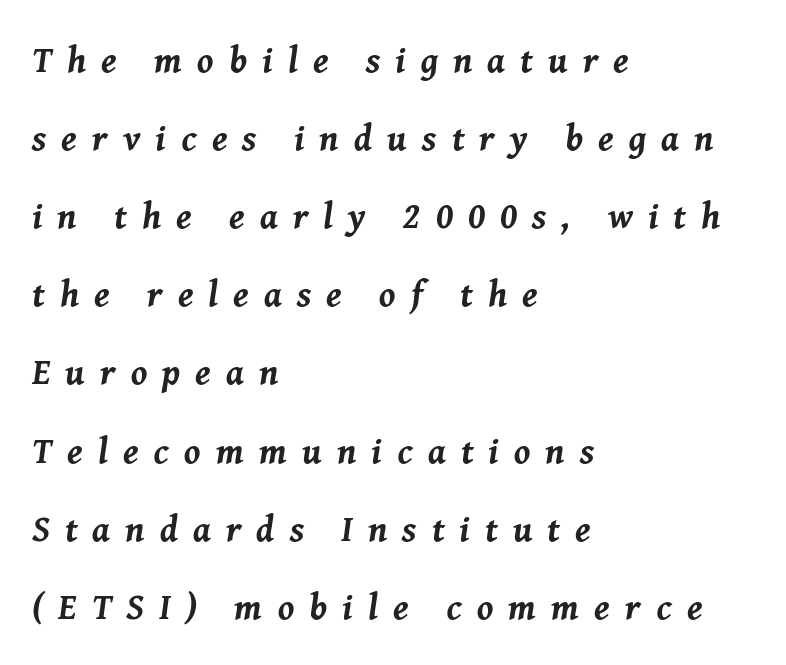
Q: Is the text bold? A: Yes.
Q: Is the text italic (slanted)? A: Yes, it leans right by about 8 degrees.
Q: Is the text underlined? A: No.
Q: How is the paragraph aligned? A: Left-aligned.
Q: Is the spacing between letters normal or unusually wide? A: Unusually wide.
Q: Is the spacing between lines tight, normal or loose? A: Loose.
Q: Width (condensed, normal, or wide)? A: Normal.
Q: Stroke contrast? A: Medium.
Q: x-height? A: Medium.
Q: Monospaced? A: No.
